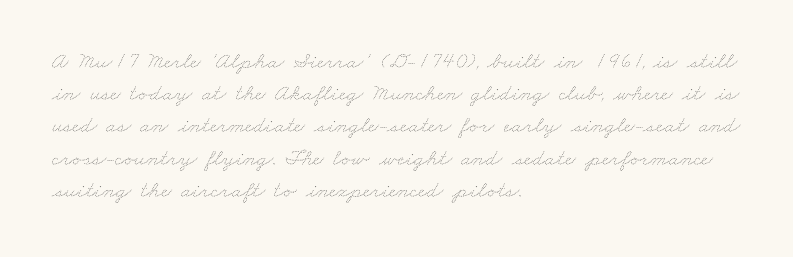
The line-height multiplier appears to be the usual default. The line texture is even and compact thanks to regular tracking. Compared with a typical body face, this is equally light or lighter still. The setting favours the left margin, as ordinary paragraphs usually do. The specimen omits any rule beneath the text block's lines.
